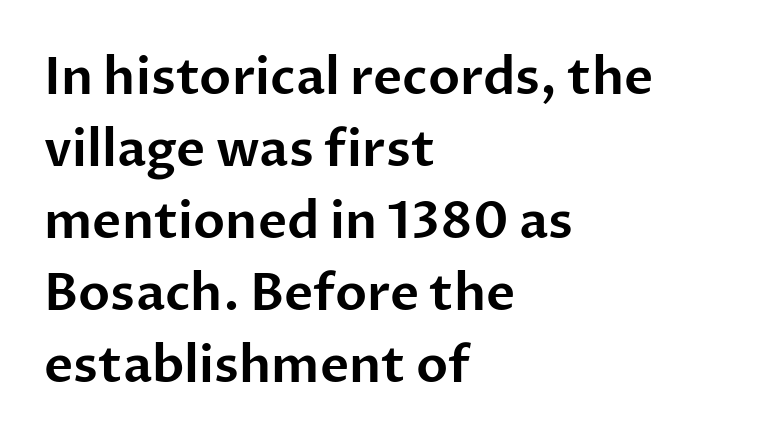
Q: Is the text italic (slanted)? A: No, it is upright.
Q: Is the typeface a serif or a sans-serif typeface? A: Sans-serif.
Q: Is the text underlined? A: No.
Q: How is the paragraph aligned? A: Left-aligned.
Q: Is the spacing between letters normal or unusually wide? A: Normal.
Q: Is the spacing between lines tight, normal or loose? A: Normal.
Q: Width (condensed, normal, or wide)? A: Normal.
Q: Stroke contrast? A: Low.
Q: x-height? A: Medium.
Q: Monospaced? A: No.
